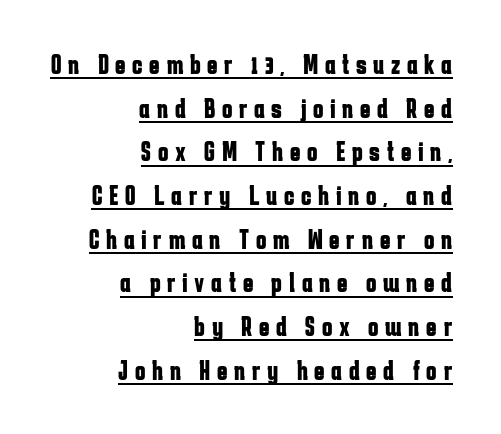
{"serif": "no", "italic": "no", "bold": "yes", "weight": "bold", "width": "condensed", "stroke_contrast": "low", "x_height": "medium", "monospaced": "no", "underline": "yes", "align": "right", "line_spacing": "normal", "line_spacing_ratio": 1.56, "letter_spacing": "wide", "letter_spacing_em": 0.24, "glyph_px": 28}
